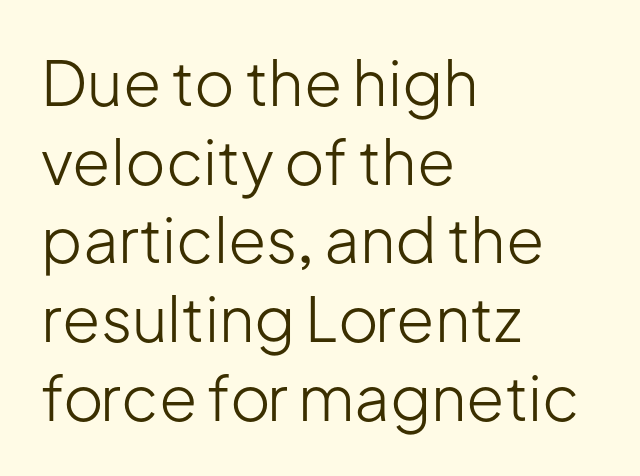
The image shows 62 px light sans-serif type, upright; set left-aligned, normal line spacing (1.27x), normal letter spacing, not underlined; low stroke contrast and a medium x-height.
